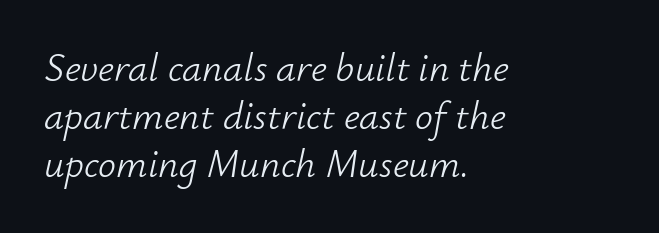
The image shows 40 px light type, italic (leaning right); set left-aligned, line spacing 1.2x, normal letter spacing, not underlined; low stroke contrast and a small x-height.
